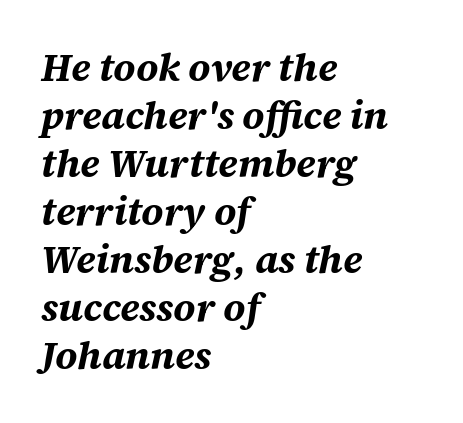
{"italic": "yes", "lean": "right", "slant_degrees": 12, "bold": "yes", "weight": "bold", "width": "normal", "stroke_contrast": "medium", "x_height": "large", "monospaced": "no", "underline": "no", "align": "left", "line_spacing_ratio": 1.23, "letter_spacing": "normal", "letter_spacing_em": 0.0, "glyph_px": 39}
